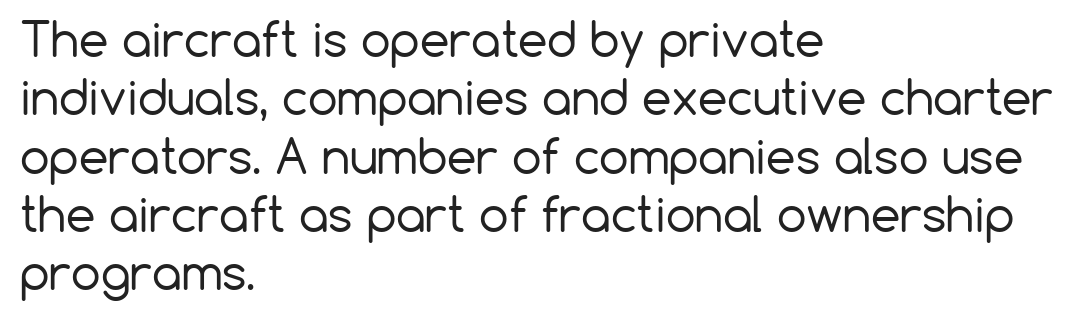
{"serif": "no", "italic": "no", "bold": "no", "weight": "regular", "width": "normal", "stroke_contrast": "low", "x_height": "medium", "monospaced": "no", "underline": "no", "align": "left", "line_spacing_ratio": 1.24, "letter_spacing": "normal", "letter_spacing_em": 0.0, "glyph_px": 47}
